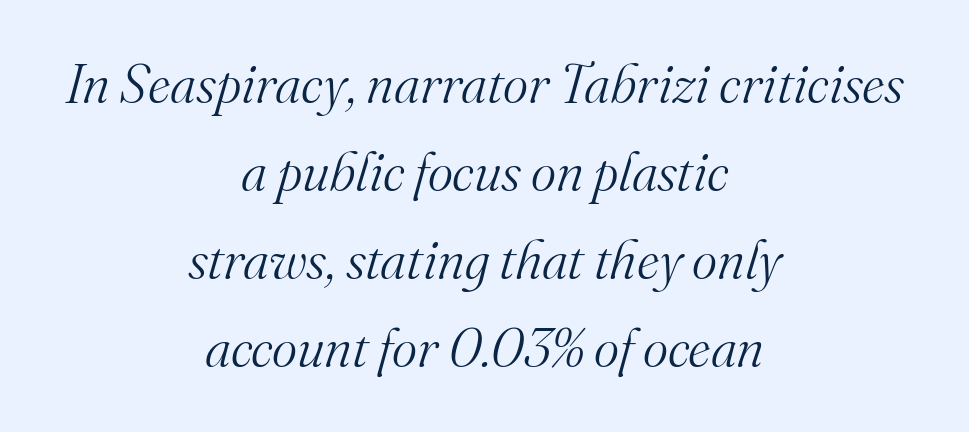
Q: Is the text bold? A: No.
Q: Is the text italic (slanted)? A: Yes, it leans right by about 16 degrees.
Q: Is the typeface a serif or a sans-serif typeface? A: Serif.
Q: Is the text underlined? A: No.
Q: How is the paragraph aligned? A: Centered.
Q: Is the spacing between letters normal or unusually wide? A: Normal.
Q: Is the spacing between lines tight, normal or loose? A: Normal.
Q: Width (condensed, normal, or wide)? A: Normal.
Q: Stroke contrast? A: Medium.
Q: x-height? A: Small.
Q: Monospaced? A: No.
